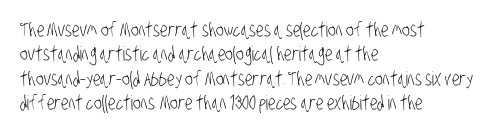
Q: Is the text bold? A: No.
Q: Is the text underlined? A: No.
Q: How is the paragraph aligned? A: Left-aligned.
Q: Is the spacing between letters normal or unusually wide? A: Normal.
